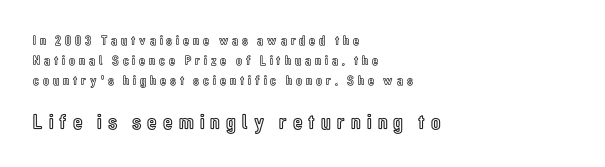
{"italic": "no", "underline": "no", "align": "left", "line_spacing": "normal", "line_spacing_ratio": 1.43, "letter_spacing": "wide", "letter_spacing_em": 0.28, "larger_block": "second", "size_ratio": 1.57, "glyph_px": 22}
